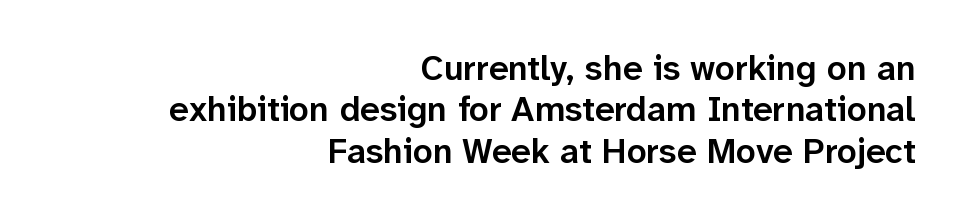
Notice the strokes are somewhat thickened but not fully heavy: this is a semibold. Alignment: flush right. The face used here is a sans, in the tradition of grotesques and geometrics. Character widths vary here, with narrow letters taking less room than wide ones. The lettering holds an erect, upright posture throughout. Default kerning and tracking; the words read as compact shapes.
